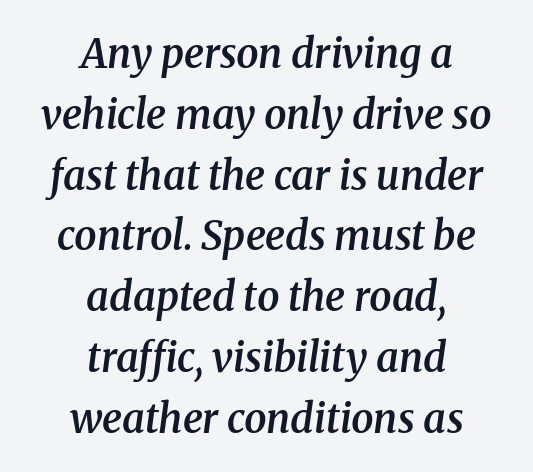
{"serif": "yes", "italic": "yes", "lean": "right", "slant_degrees": 8, "bold": "semi", "weight": "semibold", "width": "normal", "stroke_contrast": "medium", "x_height": "medium", "monospaced": "no", "underline": "no", "align": "center", "line_spacing": "normal", "line_spacing_ratio": 1.52, "letter_spacing": "normal", "letter_spacing_em": 0.0, "glyph_px": 40}
